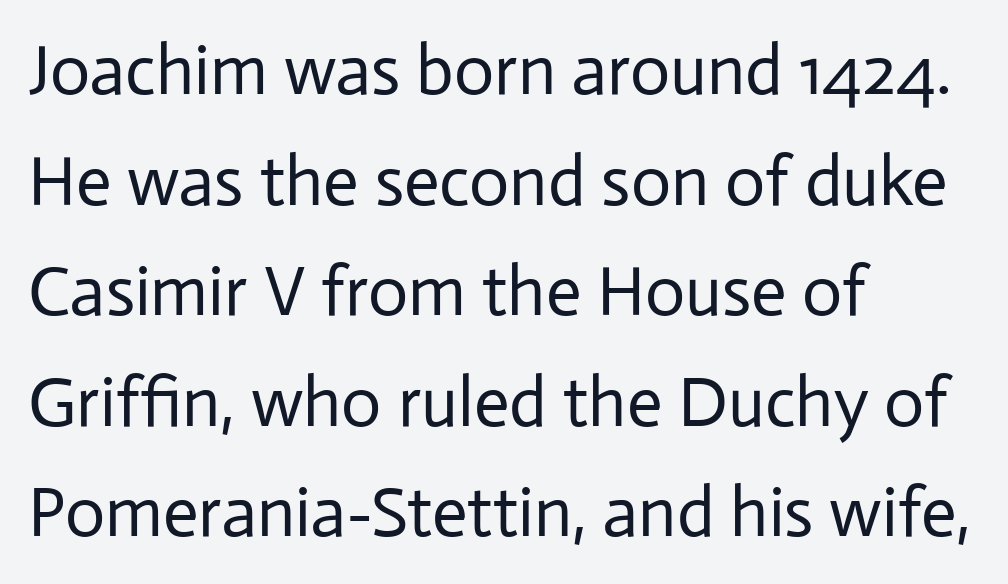
The axis of the letterforms is exactly vertical. Bold? No — there's no thickening of the strokes. The rendering anchors every line to the left-hand side. Character widths vary here, with narrow letters taking less room than wide ones.
